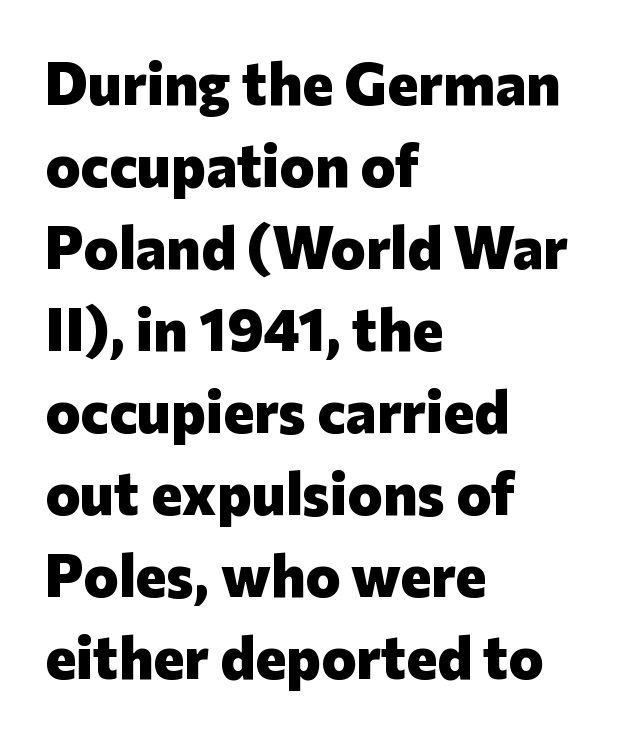
{"serif": "no", "italic": "no", "bold": "yes", "weight": "heavy", "width": "normal", "stroke_contrast": "low", "x_height": "medium", "monospaced": "no", "underline": "no", "align": "left", "line_spacing": "normal", "line_spacing_ratio": 1.39, "letter_spacing": "normal", "letter_spacing_em": 0.0, "glyph_px": 59}
